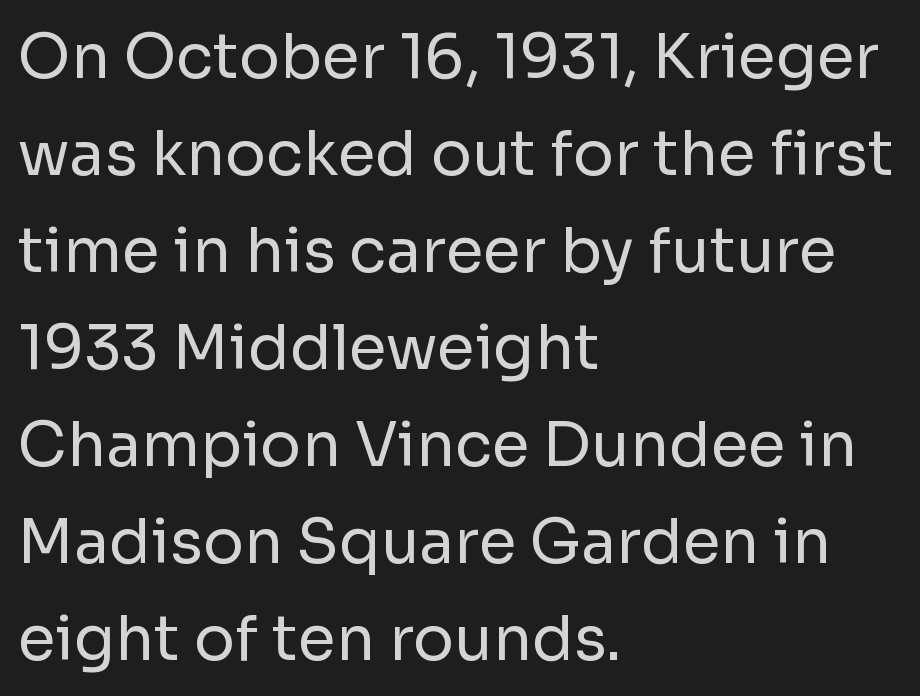
{"serif": "no", "italic": "no", "bold": "no", "weight": "regular", "width": "normal", "stroke_contrast": "low", "x_height": "medium", "monospaced": "no", "underline": "no", "align": "left", "line_spacing": "normal", "line_spacing_ratio": 1.59, "letter_spacing": "normal", "letter_spacing_em": 0.0, "glyph_px": 61}
